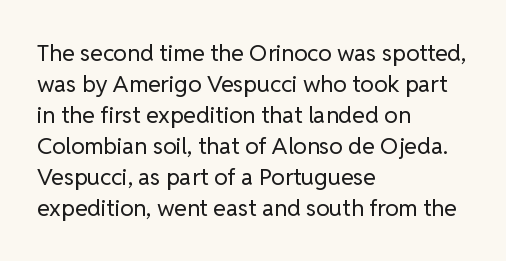
The image shows 23 px text type, upright; set left-aligned, normal line spacing (1.35x), normal letter spacing, not underlined.
